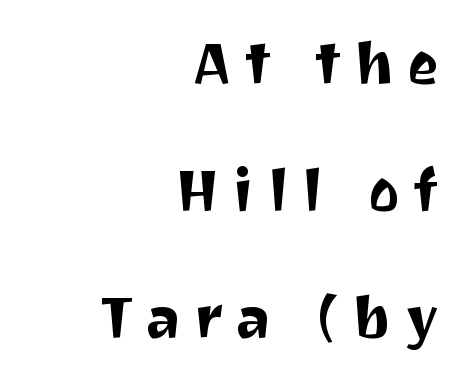
Q: Is the text italic (slanted)? A: No, it is upright.
Q: Is the typeface a serif or a sans-serif typeface? A: Sans-serif.
Q: Is the text underlined? A: No.
Q: How is the paragraph aligned? A: Right-aligned.
Q: Is the spacing between letters normal or unusually wide? A: Unusually wide.
Q: Is the spacing between lines tight, normal or loose? A: Loose.
Q: Width (condensed, normal, or wide)? A: Normal.
Q: Stroke contrast? A: Medium.
Q: x-height? A: Medium.
Q: Monospaced? A: No.
